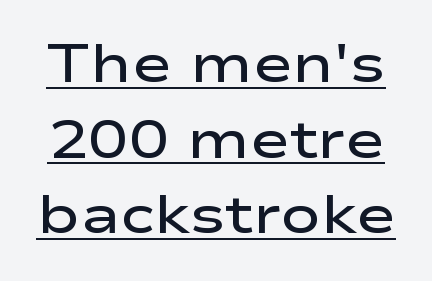
Q: Is the text bold? A: Semi-bold.
Q: Is the text italic (slanted)? A: No, it is upright.
Q: Is the typeface a serif or a sans-serif typeface? A: Sans-serif.
Q: Is the text underlined? A: Yes.
Q: Is the spacing between letters normal or unusually wide? A: Normal.
Q: Is the spacing between lines tight, normal or loose? A: Normal.
Q: Width (condensed, normal, or wide)? A: Wide.
Q: Stroke contrast? A: Low.
Q: x-height? A: Medium.
Q: Monospaced? A: No.
